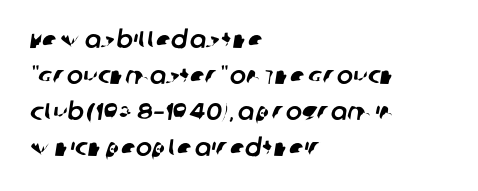
Q: Is the text underlined? A: No.
Q: How is the paragraph aligned? A: Left-aligned.
Q: Is the spacing between letters normal or unusually wide? A: Normal.
Q: Is the spacing between lines tight, normal or loose? A: Normal.
